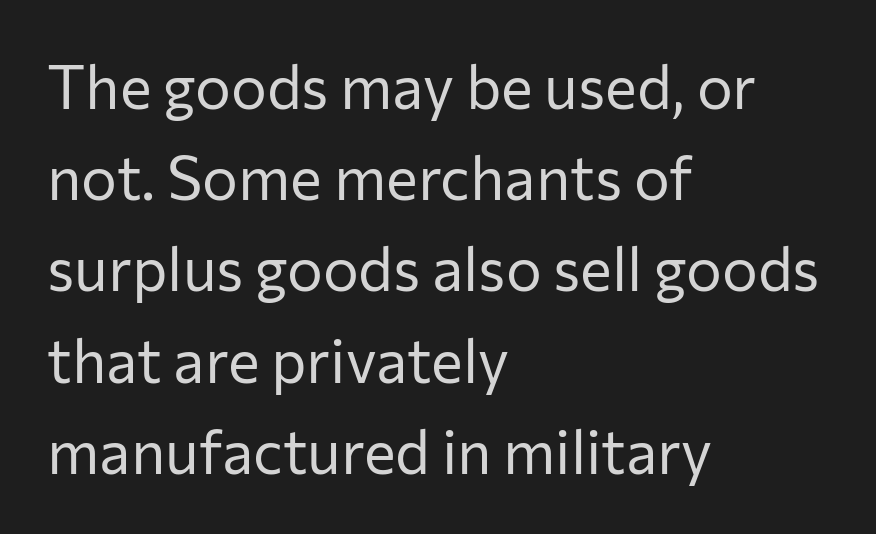
{"serif": "no", "italic": "no", "bold": "no", "weight": "regular", "width": "normal", "stroke_contrast": "low", "x_height": "medium", "monospaced": "no", "underline": "no", "align": "left", "line_spacing": "normal", "line_spacing_ratio": 1.52, "letter_spacing": "normal", "letter_spacing_em": 0.0, "glyph_px": 60}
